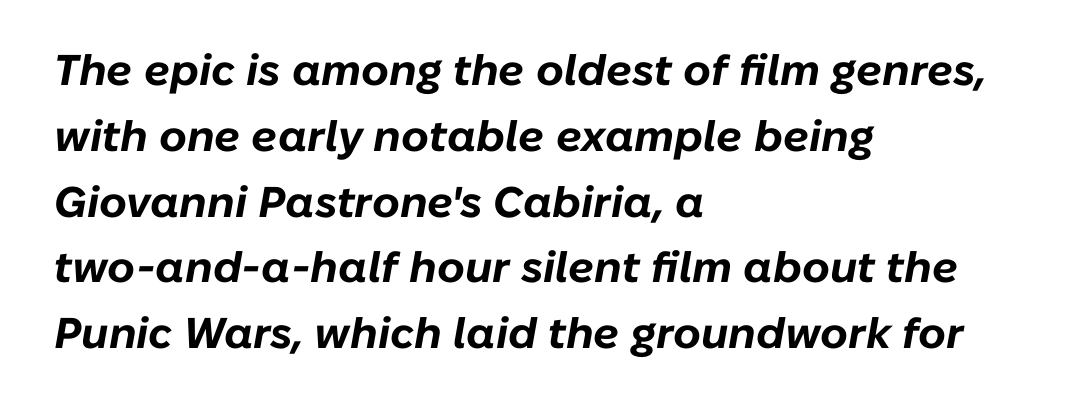
The image shows 43 px bold type, italic (leaning right); set left-aligned, normal line spacing (1.53x), normal letter spacing, not underlined; low stroke contrast and a medium x-height.
